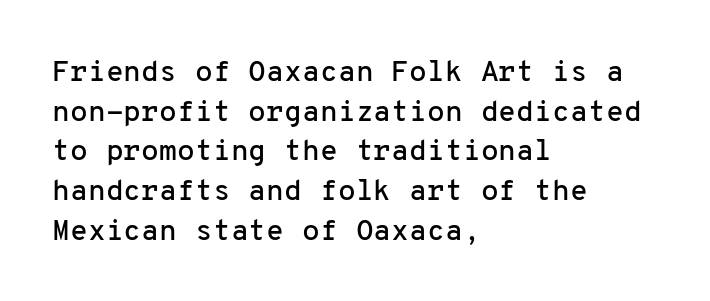
{"serif": "no", "italic": "no", "width": "normal", "stroke_contrast": "low", "x_height": "medium", "monospaced": "yes", "underline": "no", "align": "left", "line_spacing": "normal", "line_spacing_ratio": 1.37, "letter_spacing": "normal", "letter_spacing_em": 0.0, "glyph_px": 29}
